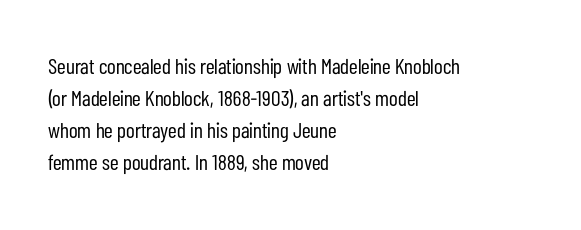
Q: Is the text bold? A: No.
Q: Is the text italic (slanted)? A: No, it is upright.
Q: Is the text underlined? A: No.
Q: How is the paragraph aligned? A: Left-aligned.
Q: Is the spacing between letters normal or unusually wide? A: Normal.
Q: Is the spacing between lines tight, normal or loose? A: Normal.
